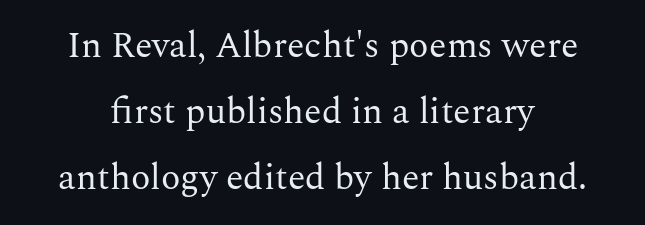
The image shows 36 px regular-weight serif type, upright; set centered, line spacing 1.84x, normal letter spacing, not underlined; medium stroke contrast and a medium x-height.
